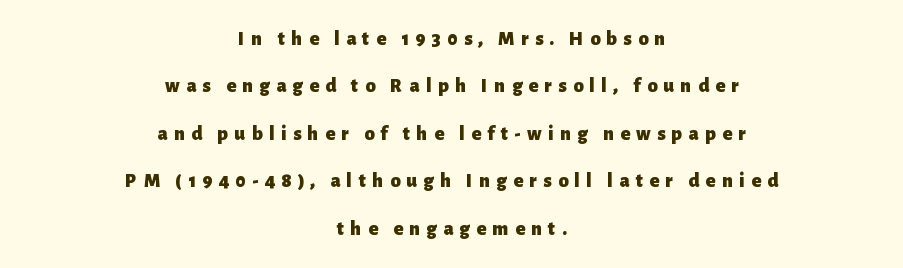
The image shows 20 px bold type, upright; set centered, loose line spacing (2.37x), unusually wide letter spacing (+0.32 em), not underlined.
